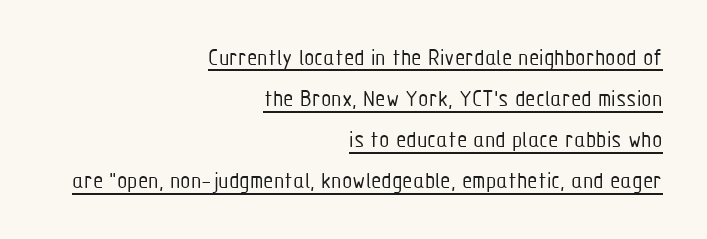
{"italic": "no", "bold": "no", "underline": "yes", "align": "right", "line_spacing_ratio": 1.71, "letter_spacing": "normal", "letter_spacing_em": 0.0, "glyph_px": 24}
